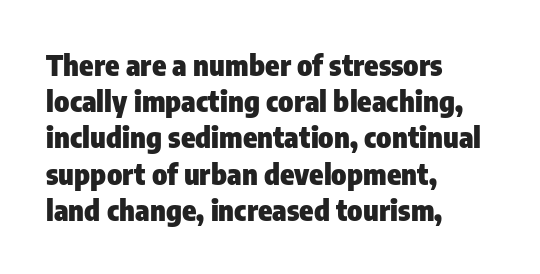
Q: Is the text bold? A: Yes.
Q: Is the text italic (slanted)? A: No, it is upright.
Q: Is the typeface a serif or a sans-serif typeface? A: Sans-serif.
Q: Is the text underlined? A: No.
Q: How is the paragraph aligned? A: Left-aligned.
Q: Is the spacing between letters normal or unusually wide? A: Normal.
Q: Is the spacing between lines tight, normal or loose? A: Normal.
Q: Width (condensed, normal, or wide)? A: Condensed.
Q: Stroke contrast? A: Low.
Q: x-height? A: Medium.
Q: Monospaced? A: No.
